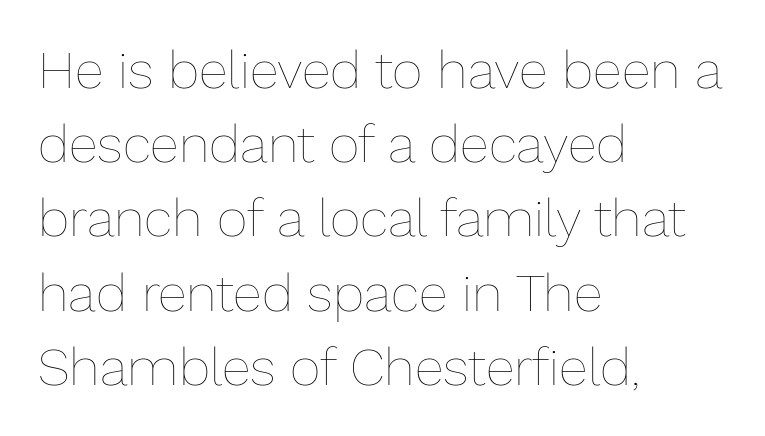
Casual observation: everything's shoved over to the left. Note the varied advance widths — an 'i' is clearly narrower than an 'm'. This rendering leaves character spacing at its baseline value. Posture: vertical.
